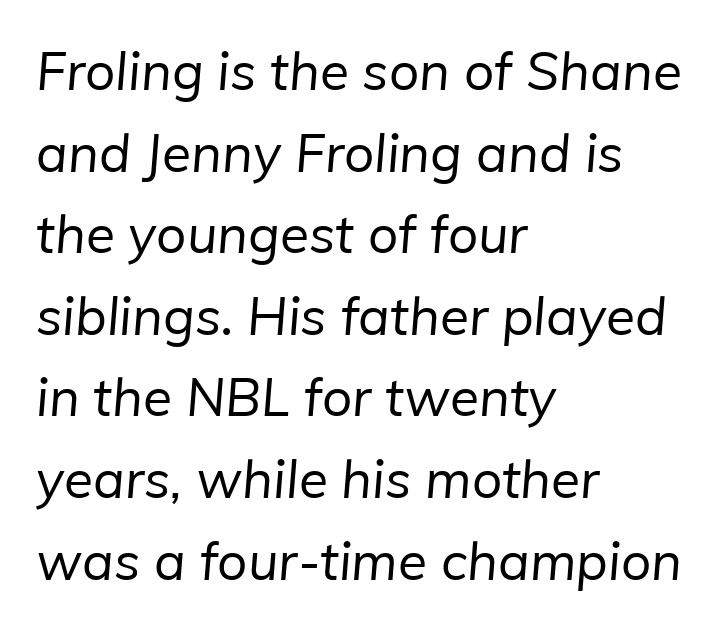
{"serif": "no", "bold": "no", "weight": "regular", "width": "normal", "stroke_contrast": "low", "x_height": "medium", "monospaced": "no", "underline": "no", "align": "left", "line_spacing": "normal", "line_spacing_ratio": 1.54, "letter_spacing": "normal", "letter_spacing_em": 0.0, "glyph_px": 53}
